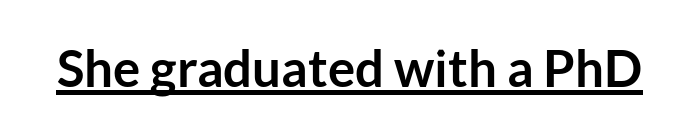
You could not count columns in this text — the font is proportionally spaced. The typesetting leans heavy: a genuine bold. Every word sits above its own underline. The lettering stays uniformly vertical, giving the passage a roman look. Glyph-to-glyph distance matches everyday printed text. Nope, no serifs anywhere on these letters.
